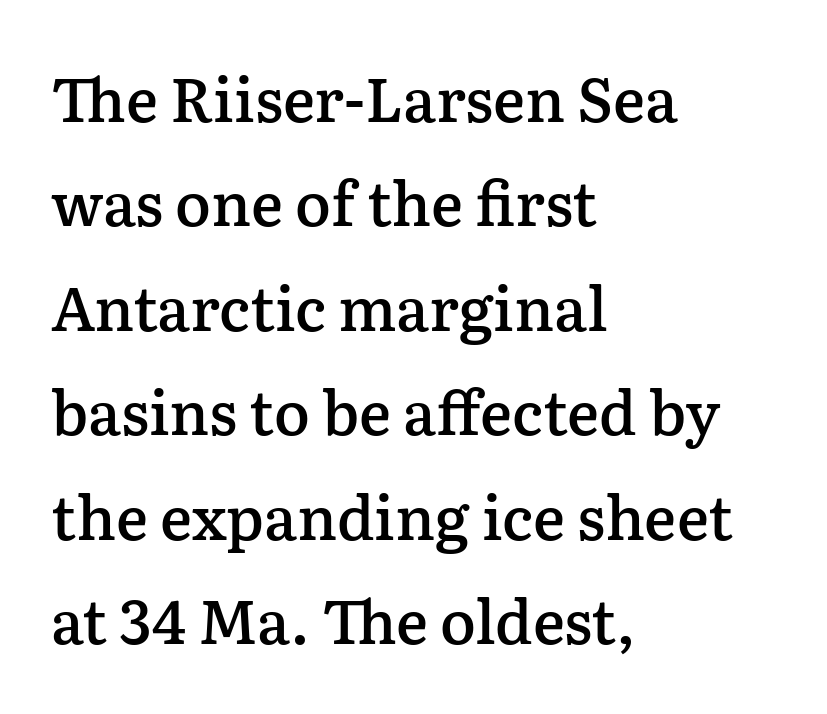
The typeface chosen for these lines features serifs. Is there any slant? The stems are plumb. Has an underline been added? It has not. The face used here is proportionally spaced, like ordinary book or web type. This rendering leaves character spacing at its baseline value. Leftover space on each line is placed entirely after the last word.
